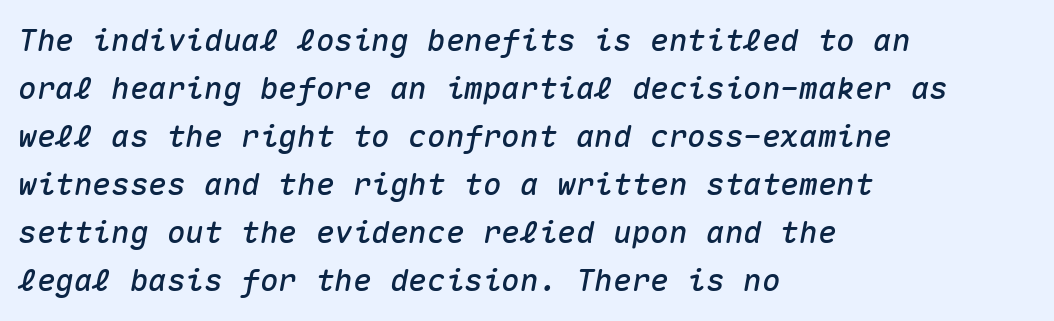
Anything drawn beneath the words? Only blank space. Does the lettering tilt? It does — this is italic. Tracking here is standard; glyphs follow each other at the usual distance. Vertically, the passage feels balanced, rows spaced as you'd expect. Layout note: lines flush left. The face used here is monospaced, like something from a code editor.
